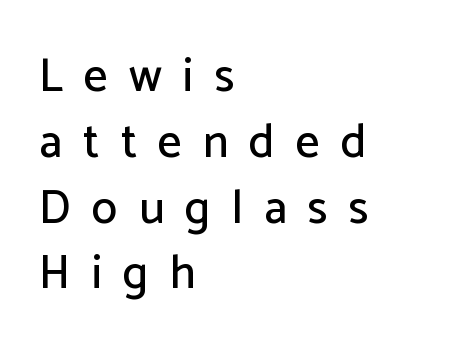
Nope, not italic — everything's standing straight. Visually the block forms a straight wall on the left and a jagged coastline on the right. Underline: absent. Here the designer chose a conventional face with non-uniform glyph widths.
